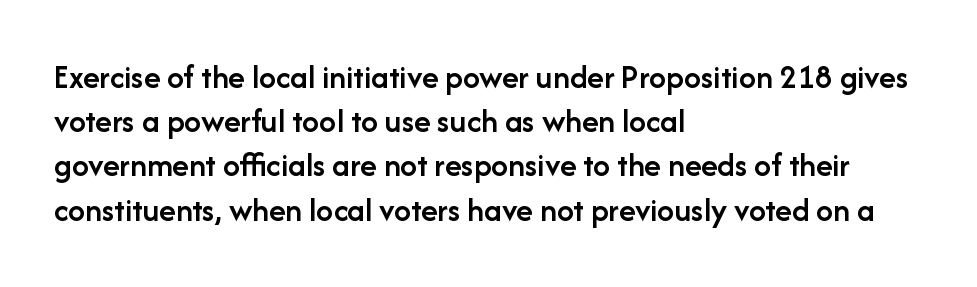
{"serif": "no", "italic": "no", "bold": "semi", "weight": "semibold", "width": "normal", "stroke_contrast": "low", "x_height": "medium", "monospaced": "no", "underline": "no", "align": "left", "line_spacing": "normal", "line_spacing_ratio": 1.3, "letter_spacing": "normal", "letter_spacing_em": 0.0, "glyph_px": 34}
